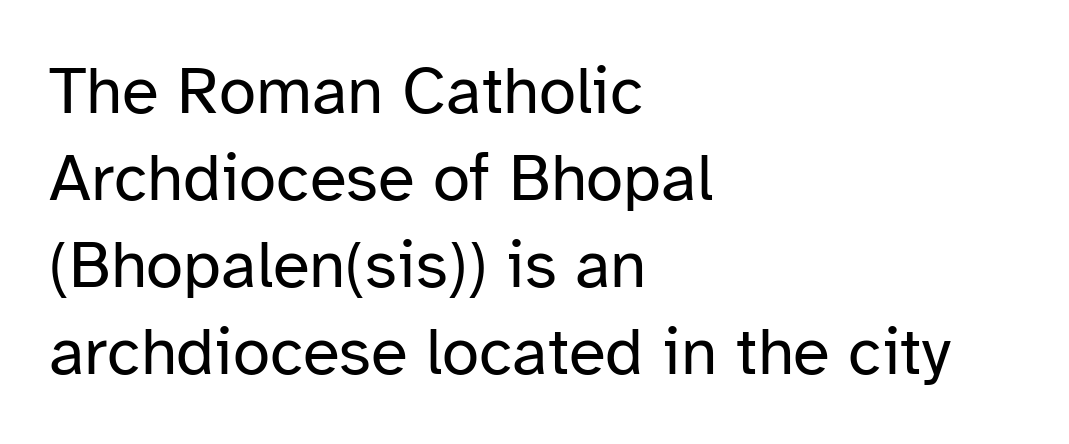
The rendering uses natural spacing where letterforms have individual widths. This is the regular roman posture of the typeface. Caption: multi-line text, flush left, ragged right. A bare baseline throughout the passage. Students, note that the glyphs here touch the page at normal intervals. Stems here are at most as thick as an everyday book face.
